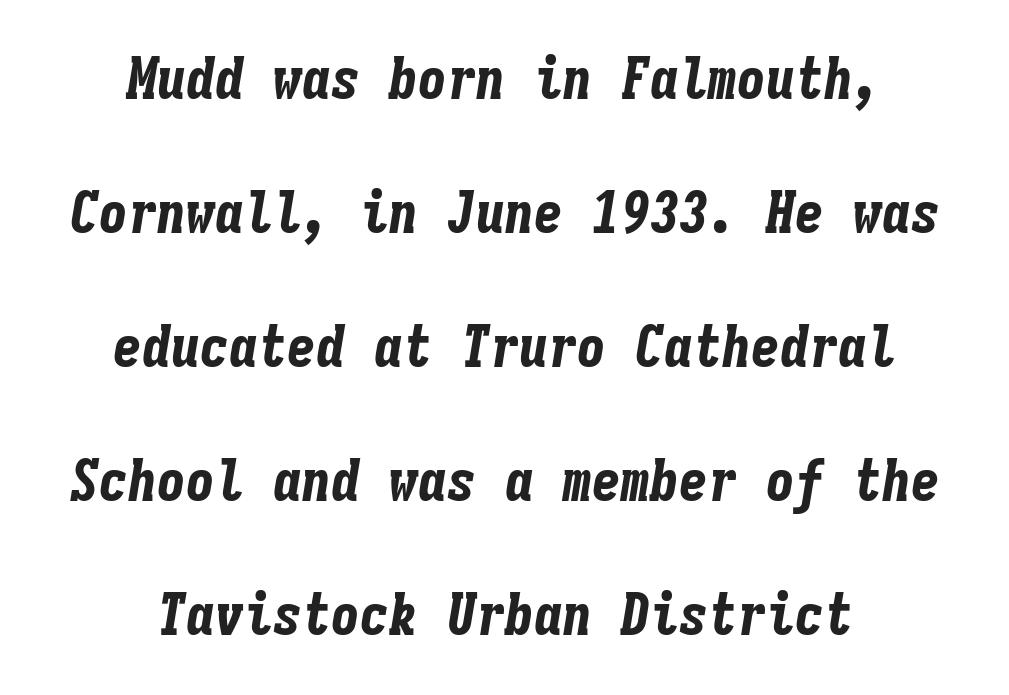
The rendering uses typewriter-style spacing with identical character cells. Quick note: italic. A typesetter would call this leading open, well beyond the default. Only glyphs here, with clear space below each row. One-word summary of the alignment: center.
